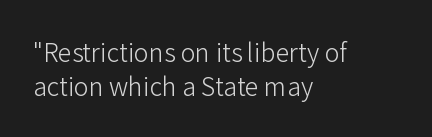
Q: Is the text bold? A: No.
Q: Is the text italic (slanted)? A: No, it is upright.
Q: Is the text underlined? A: No.
Q: How is the paragraph aligned? A: Left-aligned.
Q: Is the spacing between letters normal or unusually wide? A: Normal.
Q: Is the spacing between lines tight, normal or loose? A: Normal.
